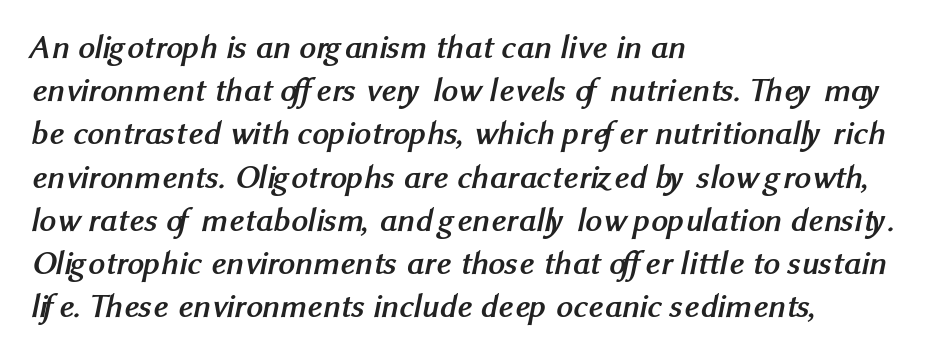
{"serif": "no", "bold": "yes", "weight": "semibold", "width": "normal", "stroke_contrast": "medium", "x_height": "medium", "monospaced": "no", "underline": "no", "align": "left", "line_spacing": "normal", "line_spacing_ratio": 1.31, "letter_spacing": "normal", "letter_spacing_em": 0.0, "glyph_px": 33}
